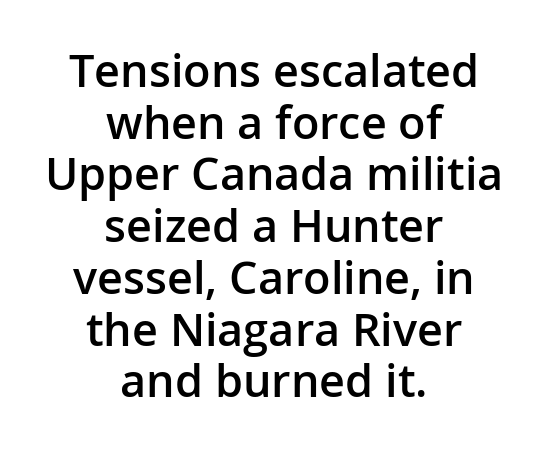
How would I describe the line gaps? Narrow and economical. The gaps between neighbouring characters are ordinary and unremarkable. Check under the words: just untouched page. A typesetter would mark this as roman, not italic.
